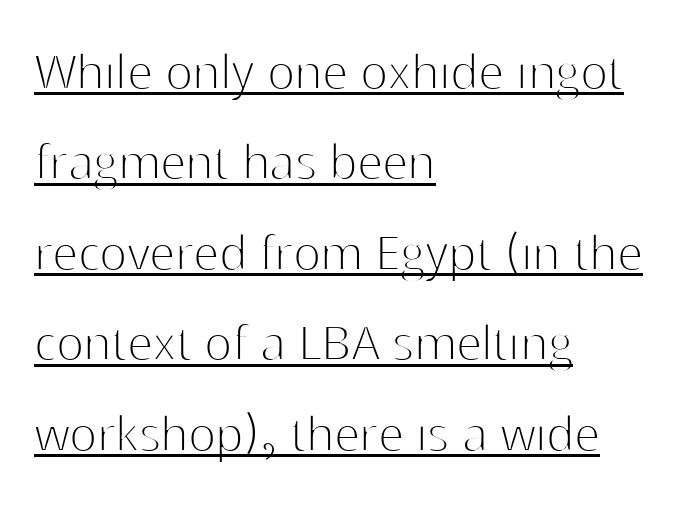
Q: Is the text bold? A: No.
Q: Is the text italic (slanted)? A: No, it is upright.
Q: Is the typeface a serif or a sans-serif typeface? A: Sans-serif.
Q: Is the text underlined? A: Yes.
Q: How is the paragraph aligned? A: Left-aligned.
Q: Is the spacing between letters normal or unusually wide? A: Normal.
Q: Is the spacing between lines tight, normal or loose? A: Normal.
Q: Width (condensed, normal, or wide)? A: Normal.
Q: Stroke contrast? A: High.
Q: x-height? A: Medium.
Q: Monospaced? A: No.
